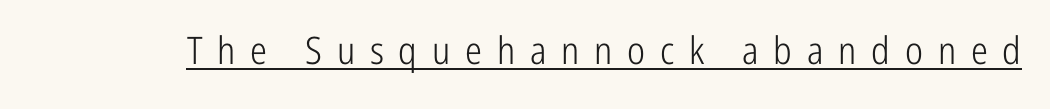
This sample has the flowing, uneven cadence of proportional lettering. Rendered with straight, roman letterforms. Ink coverage per letter is moderate at most. Is the letter spacing exaggerated? Yes — the characters are pushed far apart. A sans-serif font was chosen for this passage.
